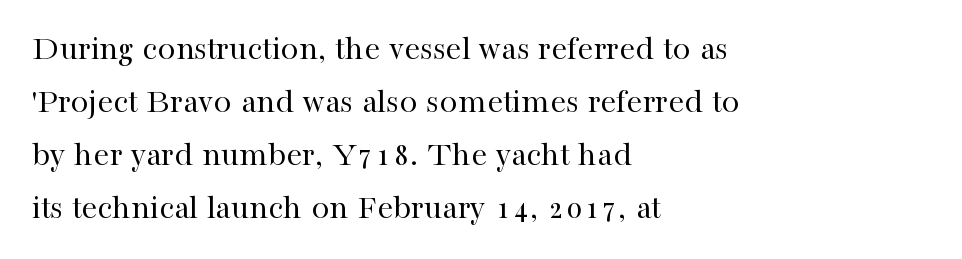
Q: Is the text bold? A: No.
Q: Is the text italic (slanted)? A: No, it is upright.
Q: Is the typeface a serif or a sans-serif typeface? A: Serif.
Q: Is the text underlined? A: No.
Q: How is the paragraph aligned? A: Left-aligned.
Q: Is the spacing between letters normal or unusually wide? A: Normal.
Q: Is the spacing between lines tight, normal or loose? A: Normal.
Q: Width (condensed, normal, or wide)? A: Normal.
Q: Stroke contrast? A: High.
Q: x-height? A: Medium.
Q: Monospaced? A: No.
